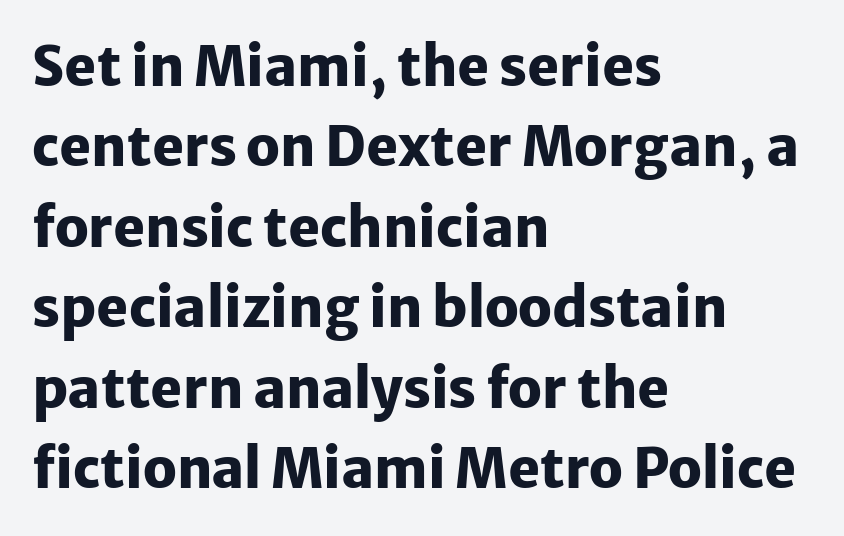
Horizontal bands of white between lines are of average thickness. Tracking value appears to be zero — textbook default spacing. Any mark beneath the type? The region is blank. Think of a printed novel: that variable character pitch is what you see here. The letters stand straight up with perfectly vertical stems. Visually the block forms a straight wall on the left and a jagged coastline on the right.
